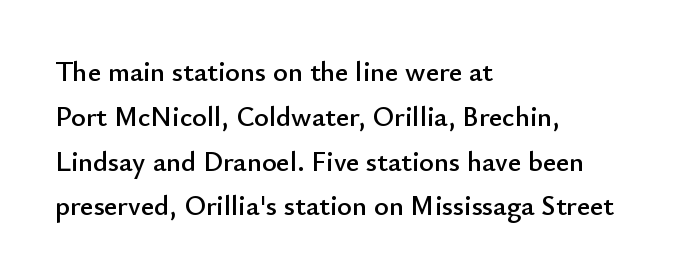
{"serif": "no", "italic": "no", "width": "normal", "stroke_contrast": "low", "x_height": "small", "monospaced": "no", "underline": "no", "align": "left", "line_spacing": "normal", "line_spacing_ratio": 1.6, "letter_spacing": "normal", "letter_spacing_em": 0.0, "glyph_px": 28}
